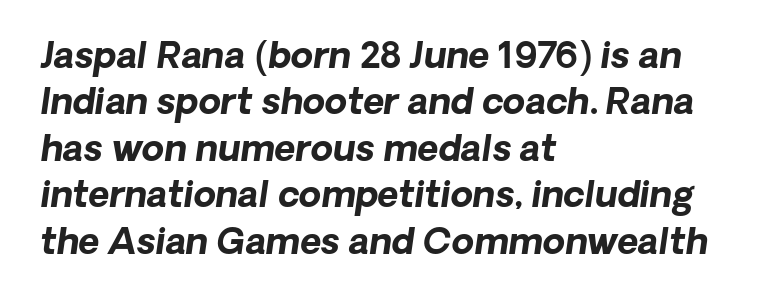
Q: Is the text bold? A: Yes.
Q: Is the text italic (slanted)? A: Yes, it leans right by about 8 degrees.
Q: Is the text underlined? A: No.
Q: How is the paragraph aligned? A: Left-aligned.
Q: Is the spacing between letters normal or unusually wide? A: Normal.
Q: Is the spacing between lines tight, normal or loose? A: Normal.
Q: Width (condensed, normal, or wide)? A: Normal.
Q: Stroke contrast? A: Low.
Q: x-height? A: Medium.
Q: Monospaced? A: No.
